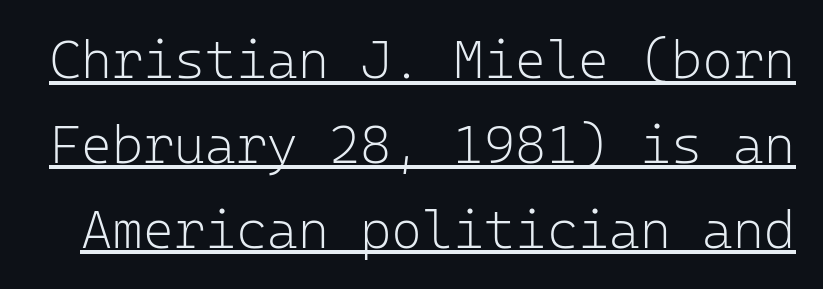
The image shows 53 px light sans-serif type, upright, monospaced; set normal line spacing (1.6x), normal letter spacing, underlined; low stroke contrast and a medium x-height.
